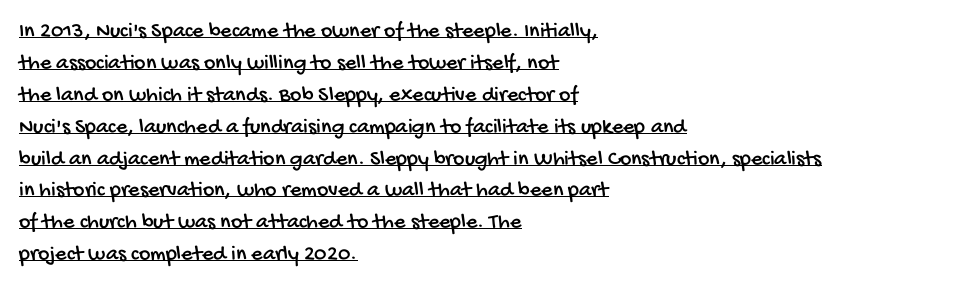
The image shows 22 px text type; set left-aligned, normal line spacing (1.45x), normal letter spacing, underlined.
